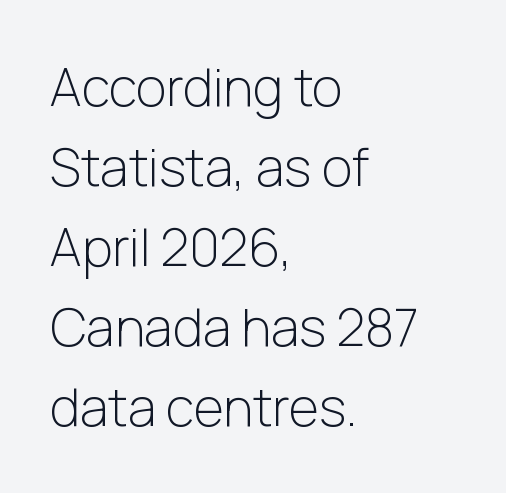
Q: Is the text bold? A: No.
Q: Is the text italic (slanted)? A: No, it is upright.
Q: Is the typeface a serif or a sans-serif typeface? A: Sans-serif.
Q: Is the text underlined? A: No.
Q: How is the paragraph aligned? A: Left-aligned.
Q: Is the spacing between letters normal or unusually wide? A: Normal.
Q: Is the spacing between lines tight, normal or loose? A: Normal.
Q: Width (condensed, normal, or wide)? A: Normal.
Q: Stroke contrast? A: Low.
Q: x-height? A: Medium.
Q: Monospaced? A: No.
